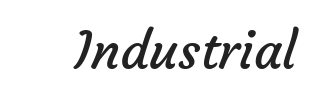
{"serif": "no", "bold": "no", "weight": "regular", "width": "normal", "stroke_contrast": "low", "x_height": "medium", "monospaced": "no", "underline": "no", "letter_spacing": "normal", "letter_spacing_em": 0.0, "glyph_px": 52}
